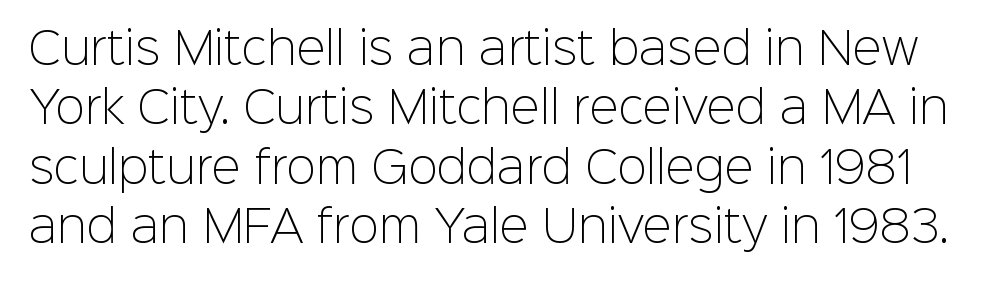
Q: Is the text bold? A: No.
Q: Is the text italic (slanted)? A: No, it is upright.
Q: Is the typeface a serif or a sans-serif typeface? A: Sans-serif.
Q: Is the text underlined? A: No.
Q: Is the spacing between letters normal or unusually wide? A: Normal.
Q: Is the spacing between lines tight, normal or loose? A: Normal.
Q: Width (condensed, normal, or wide)? A: Normal.
Q: Stroke contrast? A: Low.
Q: x-height? A: Medium.
Q: Monospaced? A: No.
